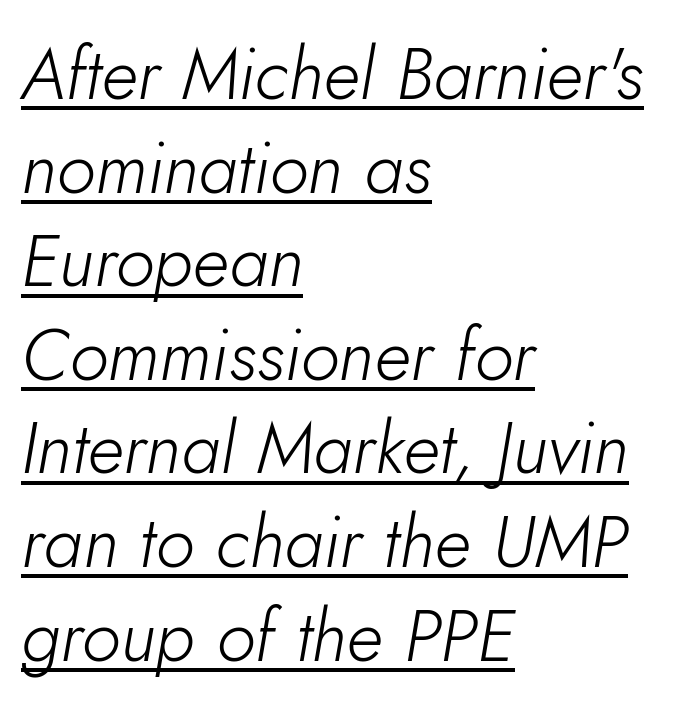
One glance says typical: line gaps are just what's usual. Each stroke keeps to a modest, everyday thickness or less. A baseline rule has been typeset under these characters. Does the copy run flush right? No — it runs flush left. Think of a printed novel: that variable character pitch is what you see here. It's the slanting kind of type.
